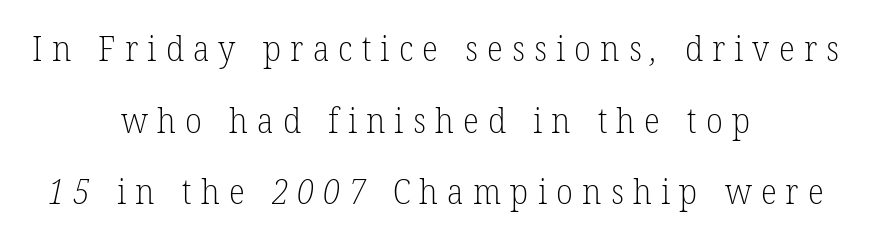
Q: Is the text bold? A: No.
Q: Is the typeface a serif or a sans-serif typeface? A: Serif.
Q: Is the text underlined? A: No.
Q: How is the paragraph aligned? A: Centered.
Q: Is the spacing between letters normal or unusually wide? A: Unusually wide.
Q: Is the spacing between lines tight, normal or loose? A: Loose.
Q: Width (condensed, normal, or wide)? A: Normal.
Q: Stroke contrast? A: Low.
Q: x-height? A: Medium.
Q: Monospaced? A: No.
